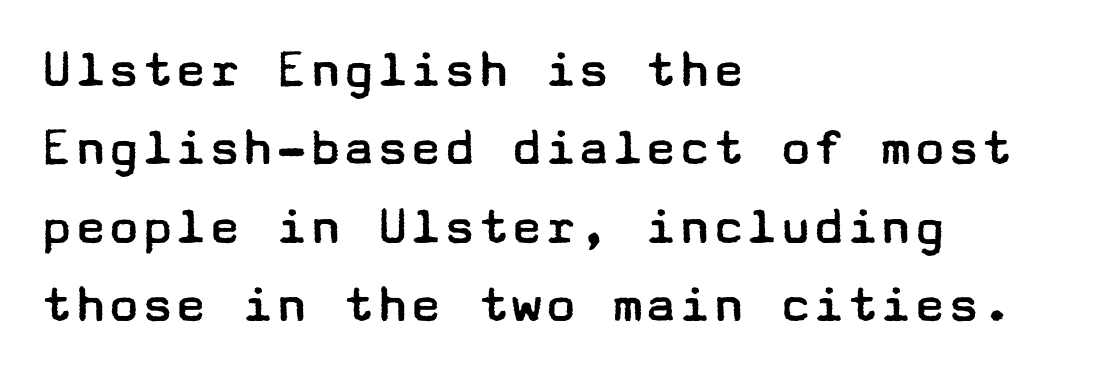
Q: Is the text bold? A: No.
Q: Is the text italic (slanted)? A: No, it is upright.
Q: Is the typeface a serif or a sans-serif typeface? A: Sans-serif.
Q: Is the text underlined? A: No.
Q: How is the paragraph aligned? A: Left-aligned.
Q: Is the spacing between letters normal or unusually wide? A: Normal.
Q: Is the spacing between lines tight, normal or loose? A: Normal.
Q: Width (condensed, normal, or wide)? A: Wide.
Q: Stroke contrast? A: Low.
Q: x-height? A: Medium.
